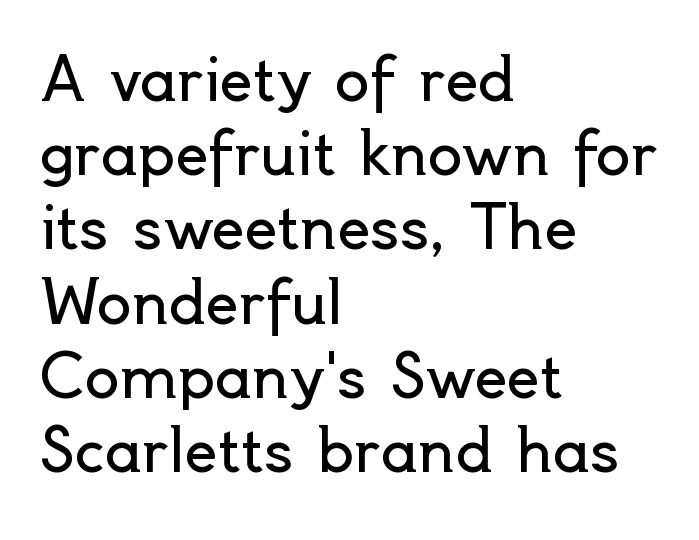
{"serif": "no", "italic": "no", "bold": "no", "weight": "regular", "width": "normal", "x_height": "small", "monospaced": "no", "underline": "no", "align": "left", "line_spacing": "normal", "line_spacing_ratio": 1.28, "letter_spacing": "normal", "letter_spacing_em": 0.0, "glyph_px": 58}
